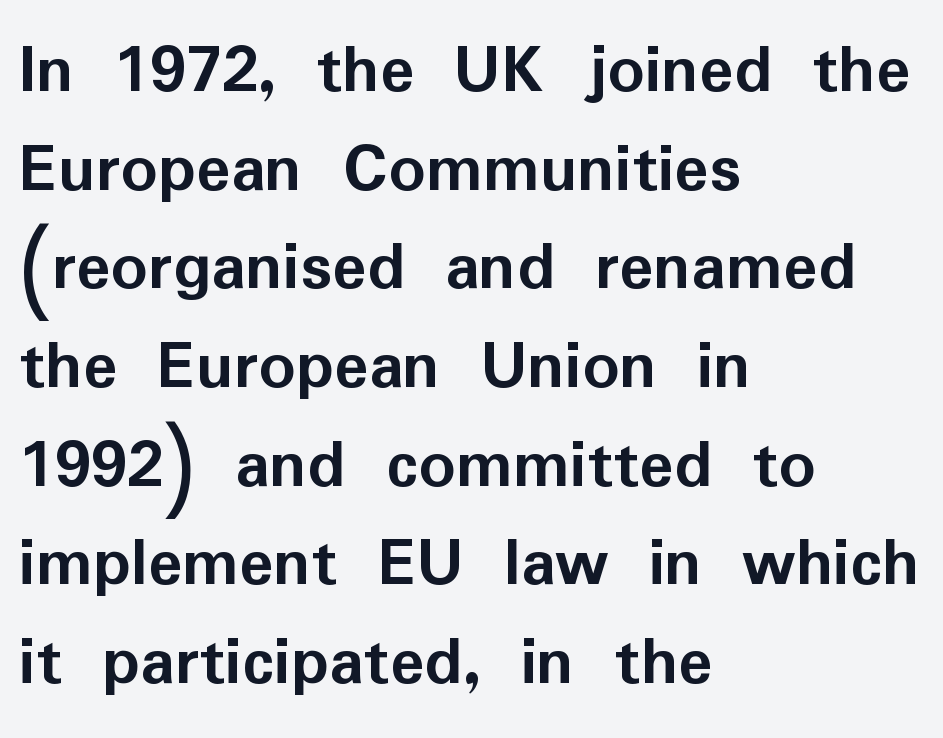
The image shows 72 px semibold sans-serif type, upright; set left-aligned, normal line spacing (1.37x), normal letter spacing, not underlined; low stroke contrast and a medium x-height.
